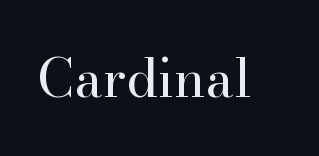
{"serif": "yes", "italic": "no", "bold": "no", "weight": "regular", "width": "normal", "stroke_contrast": "high", "x_height": "small", "monospaced": "no", "underline": "no", "letter_spacing": "normal", "letter_spacing_em": 0.0, "glyph_px": 53}
